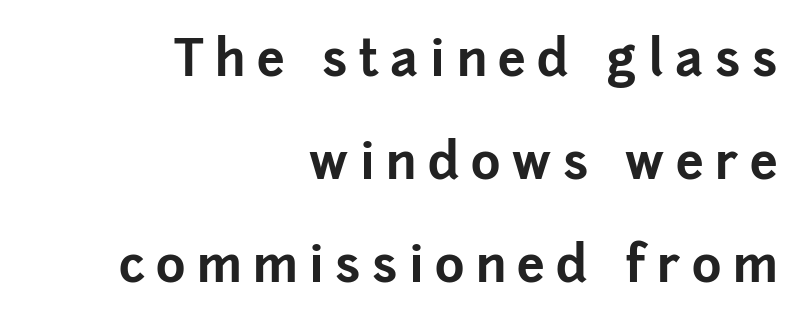
Stroke thickness is high; the sample reads as a true bold. In terms of letterform style, serifs are entirely absent. Check under the words: just untouched page. A typesetter would call this proportional, since set widths differ per character. Layout note: lines flush right.
